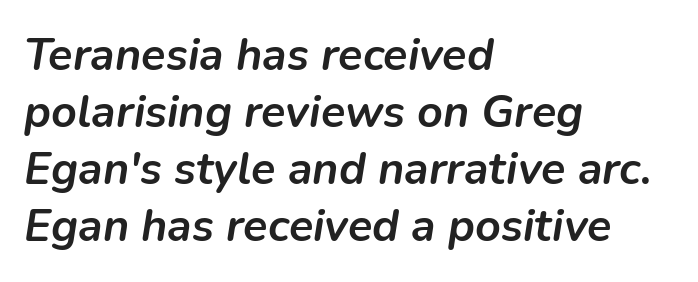
A typesetter would mark this as italic. If you measured baseline to baseline, you'd find a middling distance. On the weight axis this lands at bold, roughly 700. Spacing between characters is what you'd get straight out of the box. The glyphs are unaccompanied by any horizontal stroke below them.
